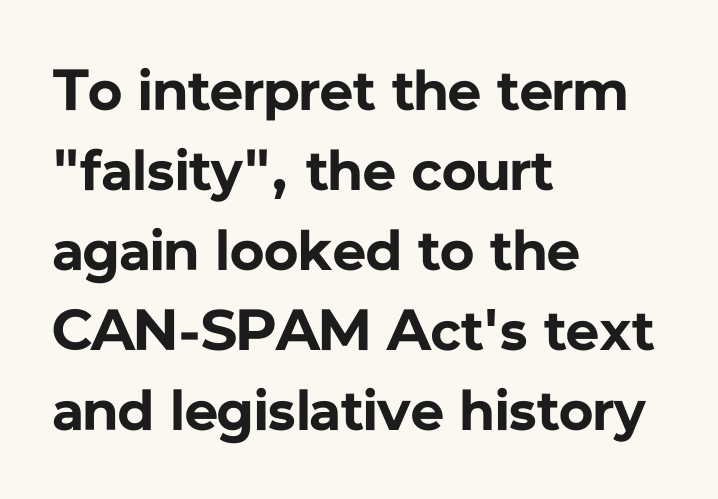
The image shows 58 px bold sans-serif type, upright; set left-aligned, normal line spacing (1.38x), normal letter spacing, not underlined; low stroke contrast and a medium x-height.
